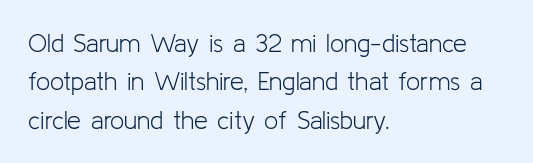
The image shows 25 px text type, upright; set left-aligned, normal line spacing (1.54x), normal letter spacing, not underlined.
